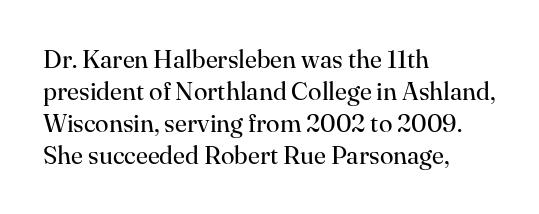
{"italic": "no", "bold": "no", "underline": "no", "align": "left", "line_spacing": "normal", "line_spacing_ratio": 1.28, "letter_spacing": "normal", "letter_spacing_em": 0.0, "glyph_px": 25}
